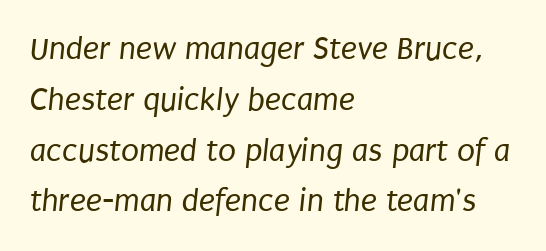
The image shows 33 px regular-weight, condensed sans-serif type; set left-aligned, normal line spacing (1.54x), normal letter spacing, not underlined; low stroke contrast and a large x-height.
